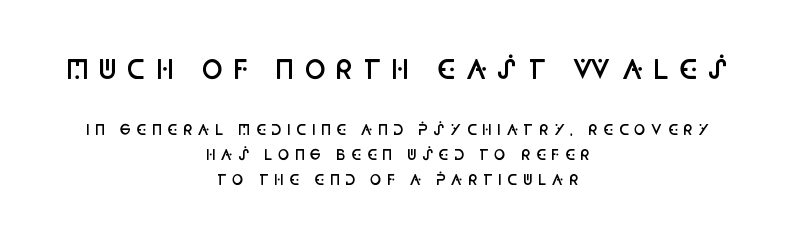
Q: Is the text bold? A: Semi-bold.
Q: Is the text italic (slanted)? A: No, it is upright.
Q: Is the text underlined? A: No.
Q: How is the paragraph aligned? A: Centered.
Q: Is the spacing between letters normal or unusually wide? A: Unusually wide.
Q: Which block of text is set in a larger size, the first (top) or the second (bottom)? A: The first (top) one.
